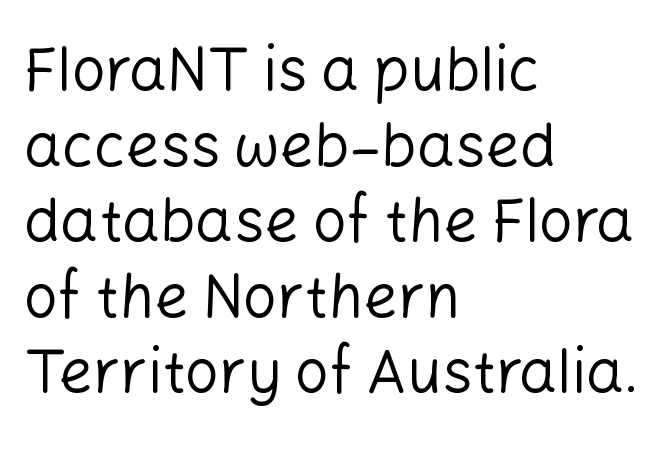
Q: Is the text bold? A: No.
Q: Is the text italic (slanted)? A: No, it is upright.
Q: Is the typeface a serif or a sans-serif typeface? A: Sans-serif.
Q: Is the text underlined? A: No.
Q: How is the paragraph aligned? A: Left-aligned.
Q: Is the spacing between letters normal or unusually wide? A: Normal.
Q: Is the spacing between lines tight, normal or loose? A: Normal.
Q: Width (condensed, normal, or wide)? A: Normal.
Q: Stroke contrast? A: Low.
Q: x-height? A: Medium.
Q: Monospaced? A: No.
